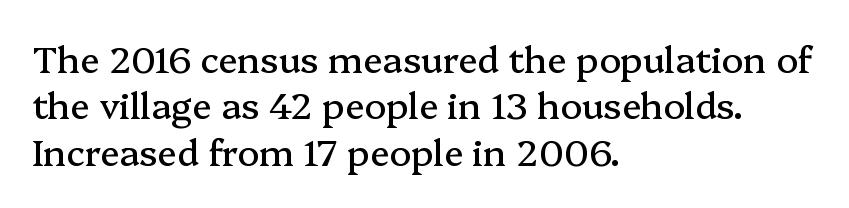
{"serif": "yes", "italic": "no", "width": "normal", "stroke_contrast": "medium", "x_height": "medium", "monospaced": "no", "underline": "no", "align": "left", "line_spacing": "normal", "line_spacing_ratio": 1.29, "letter_spacing": "normal", "letter_spacing_em": 0.0, "glyph_px": 36}
